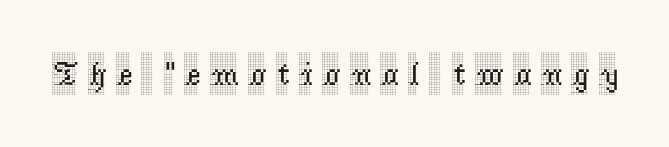
Note the varied advance widths — an 'i' is clearly narrower than an 'm'. The specimen reads as upright at a glance. Tracking here is generous; glyphs stand well apart from one another. Letterform terminals end in serifs throughout the passage. Clear beneath every line of the passage.
